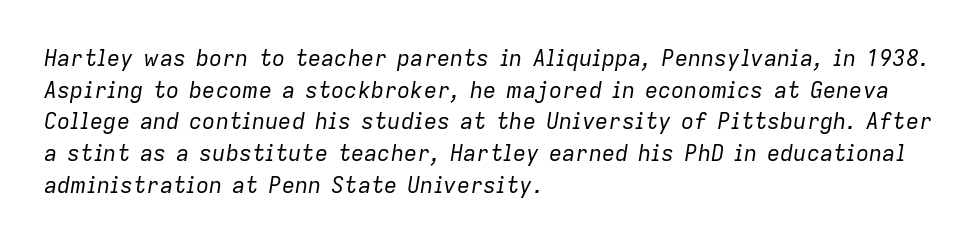
Q: Is the text bold? A: No.
Q: Is the text italic (slanted)? A: Yes, it leans right by about 9 degrees.
Q: Is the text underlined? A: No.
Q: How is the paragraph aligned? A: Left-aligned.
Q: Is the spacing between letters normal or unusually wide? A: Normal.
Q: Is the spacing between lines tight, normal or loose? A: Normal.
